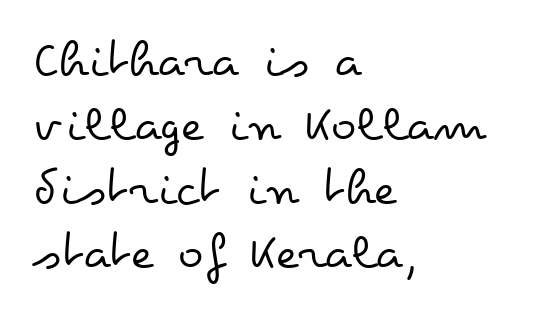
Q: Is the text bold? A: No.
Q: Is the text italic (slanted)? A: No, it is upright.
Q: Is the text underlined? A: No.
Q: How is the paragraph aligned? A: Left-aligned.
Q: Is the spacing between letters normal or unusually wide? A: Normal.
Q: Width (condensed, normal, or wide)? A: Wide.
Q: Stroke contrast? A: Low.
Q: x-height? A: Small.
Q: Monospaced? A: No.
